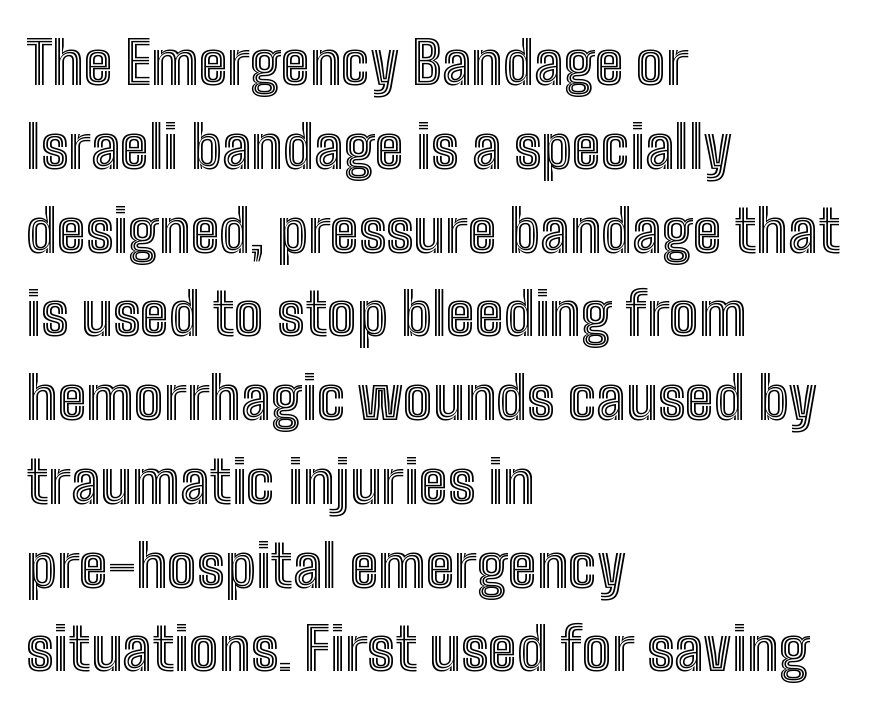
A roman cut, with each character standing at attention. Only glyphs here, with clear space below each row. A typesetter would call this proportional, since set widths differ per character. There is no visible air inserted between adjacent glyphs. Does the leading feel generous? No, just average.
